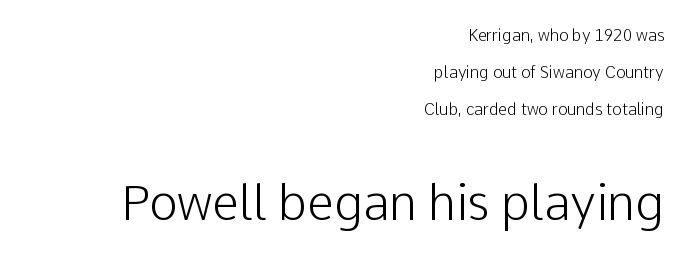
{"serif": "no", "italic": "no", "bold": "no", "weight": "light", "width": "normal", "stroke_contrast": "low", "x_height": "medium", "monospaced": "no", "underline": "no", "align": "right", "line_spacing": "loose", "line_spacing_ratio": 2.3, "letter_spacing": "normal", "letter_spacing_em": 0.0, "larger_block": "second", "size_ratio": 3.0, "glyph_px": 48}
